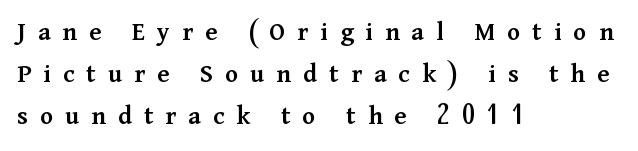
The image shows 27 px text type, upright; set left-aligned, normal line spacing (1.56x), unusually wide letter spacing (+0.45 em), not underlined.
